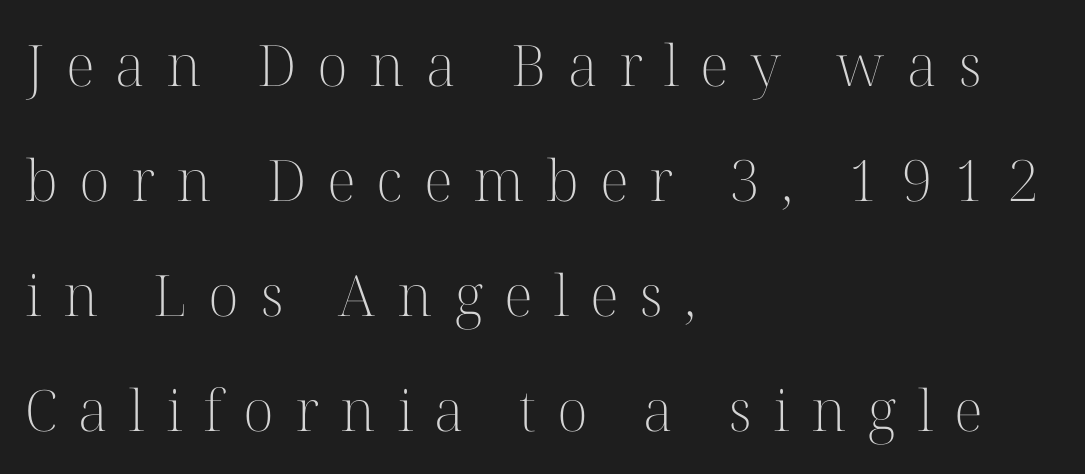
{"serif": "yes", "italic": "no", "bold": "no", "weight": "light", "width": "normal", "stroke_contrast": "high", "x_height": "medium", "monospaced": "no", "underline": "no", "align": "left", "line_spacing": "loose", "line_spacing_ratio": 2.02, "letter_spacing": "wide", "letter_spacing_em": 0.37, "glyph_px": 57}
